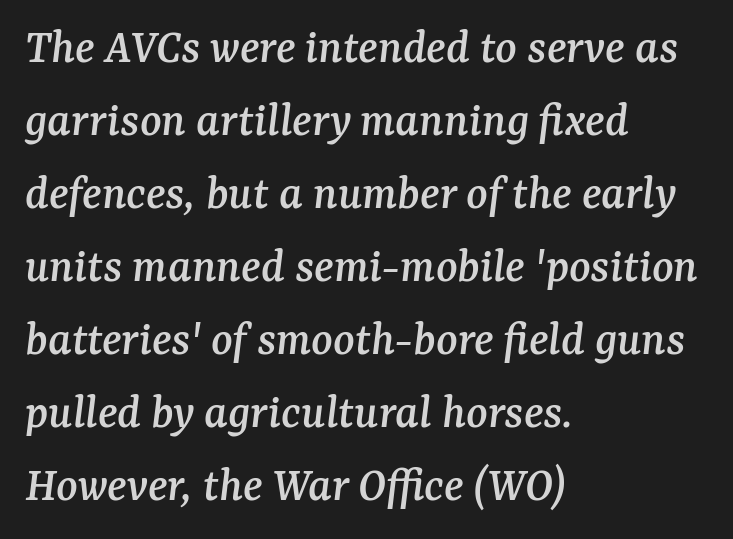
{"serif": "yes", "italic": "yes", "lean": "right", "slant_degrees": 7, "width": "normal", "stroke_contrast": "medium", "x_height": "medium", "monospaced": "no", "underline": "no", "align": "left", "line_spacing": "normal", "line_spacing_ratio": 1.46, "letter_spacing": "normal", "letter_spacing_em": 0.0, "glyph_px": 50}
